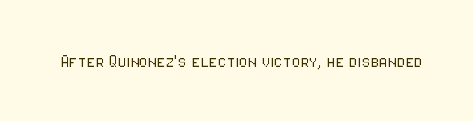
{"italic": "no", "bold": "no", "underline": "no", "letter_spacing": "normal", "letter_spacing_em": 0.0, "glyph_px": 20}
